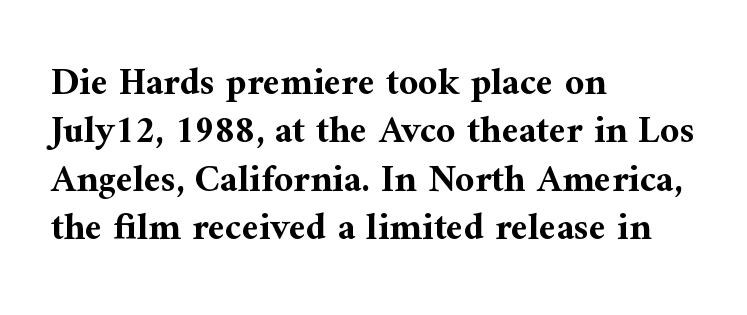
The image shows 38 px bold serif type, upright; set left-aligned, normal line spacing (1.27x), normal letter spacing, not underlined; medium stroke contrast and a medium x-height.
